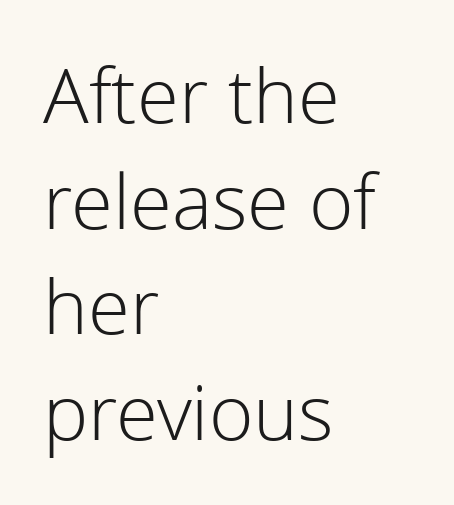
Q: Is the text bold? A: No.
Q: Is the text italic (slanted)? A: No, it is upright.
Q: Is the typeface a serif or a sans-serif typeface? A: Sans-serif.
Q: Is the text underlined? A: No.
Q: How is the paragraph aligned? A: Left-aligned.
Q: Is the spacing between letters normal or unusually wide? A: Normal.
Q: Is the spacing between lines tight, normal or loose? A: Normal.
Q: Width (condensed, normal, or wide)? A: Normal.
Q: Stroke contrast? A: Low.
Q: x-height? A: Medium.
Q: Monospaced? A: No.
